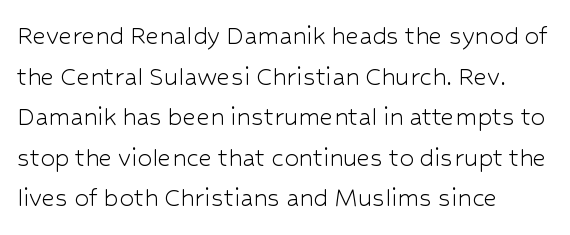
{"serif": "no", "italic": "no", "bold": "no", "weight": "light", "width": "normal", "stroke_contrast": "low", "x_height": "medium", "monospaced": "no", "underline": "no", "align": "left", "line_spacing": "normal", "line_spacing_ratio": 1.4, "letter_spacing": "normal", "letter_spacing_em": 0.0, "glyph_px": 29}
